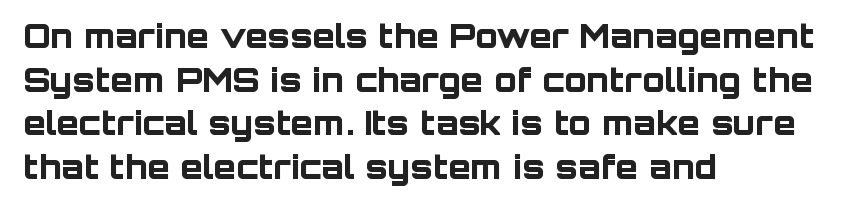
{"serif": "no", "italic": "no", "bold": "yes", "weight": "bold", "width": "normal", "stroke_contrast": "low", "x_height": "large", "monospaced": "no", "underline": "no", "align": "left", "line_spacing": "normal", "line_spacing_ratio": 1.32, "letter_spacing": "normal", "letter_spacing_em": 0.0, "glyph_px": 33}
